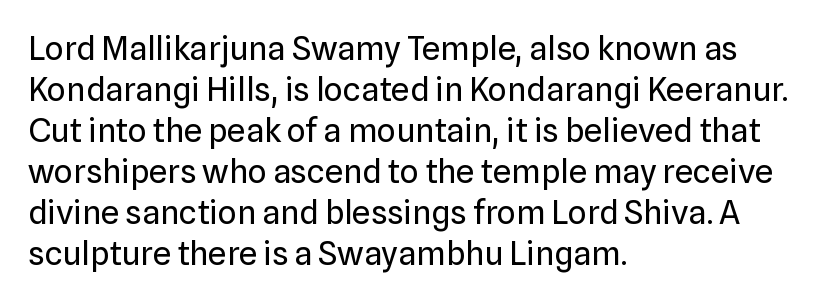
Do the characters align in a grid? No, the font is proportional. This sample uses plain, unmodified letter spacing. The lettering stays uniformly vertical, giving the passage a roman look. A bare baseline throughout the passage. Font category for this specimen: sans-serif. Ink coverage per letter is moderate at most.
